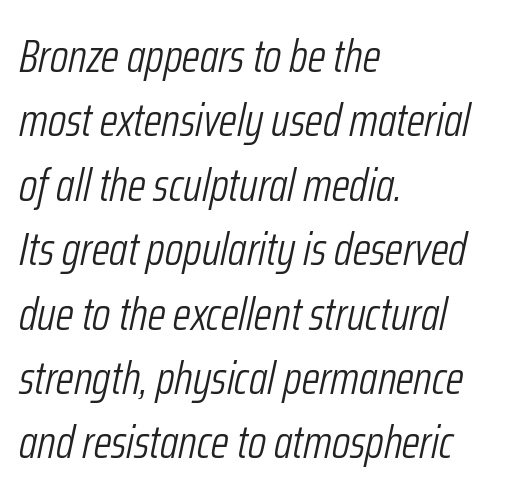
The image shows 46 px light, condensed type, italic (leaning right); set left-aligned, normal line spacing (1.4x), normal letter spacing, not underlined; low stroke contrast and a medium x-height.
